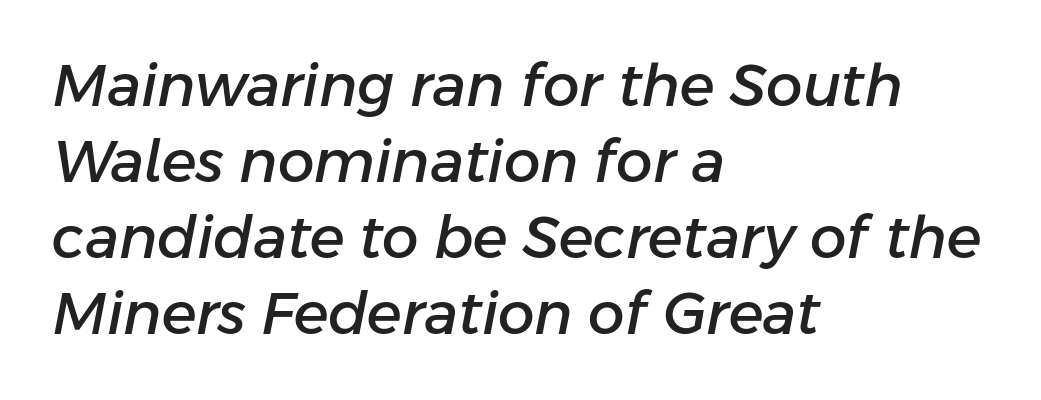
Posture: slanted. The space directly below the letters is spotless. Do the characters align in a grid? No, the font is proportional. The rendering keeps characters at their native spacing. The paragraph shown leans on its left margin.
